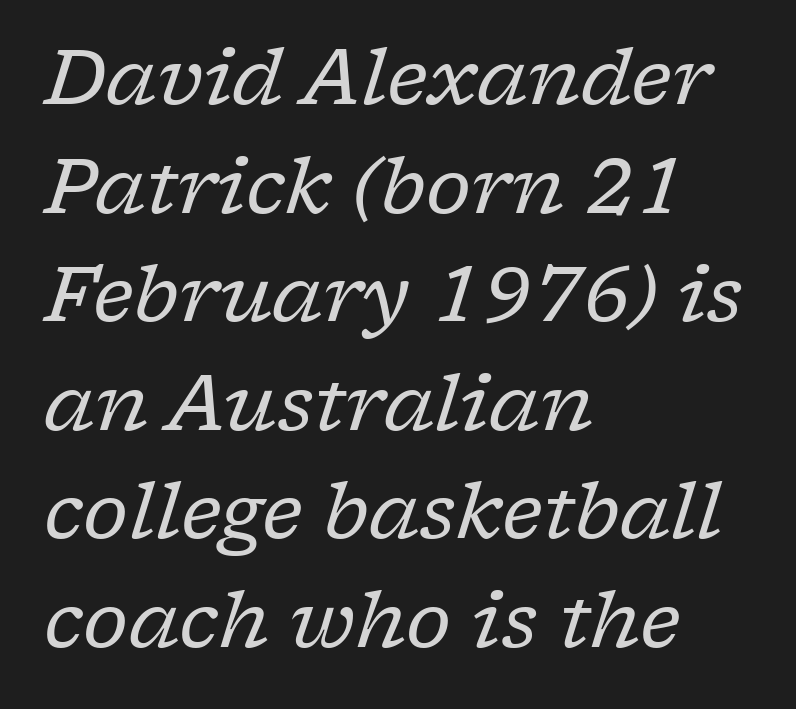
{"serif": "yes", "italic": "yes", "lean": "right", "slant_degrees": 17, "bold": "no", "weight": "regular", "width": "normal", "stroke_contrast": "low", "x_height": "medium", "monospaced": "no", "underline": "no", "align": "left", "line_spacing": "normal", "line_spacing_ratio": 1.41, "letter_spacing": "normal", "letter_spacing_em": 0.0, "glyph_px": 77}
